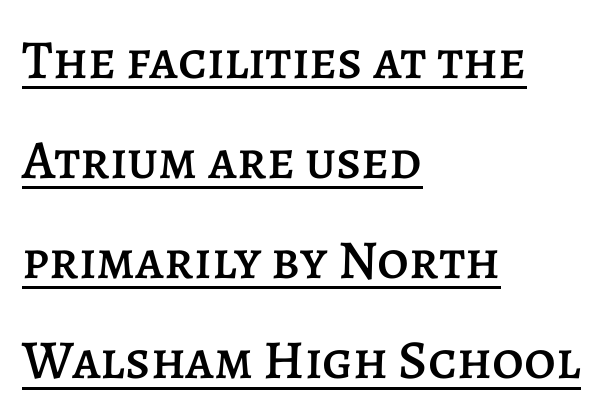
Upright lettering throughout. Students, observe the line beneath the letters — that is underlining. The rendering anchors every line to the left-hand side. The letters advance in unequal steps, a hallmark of proportional type. The passage shown has conventional tracking throughout.
